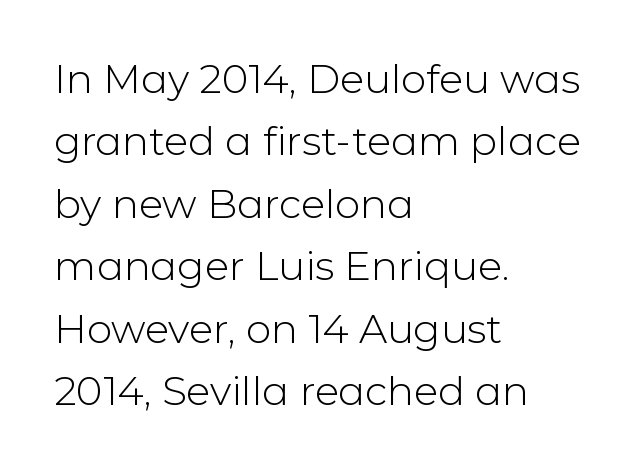
Q: Is the text bold? A: No.
Q: Is the text italic (slanted)? A: No, it is upright.
Q: Is the typeface a serif or a sans-serif typeface? A: Sans-serif.
Q: Is the text underlined? A: No.
Q: How is the paragraph aligned? A: Left-aligned.
Q: Is the spacing between letters normal or unusually wide? A: Normal.
Q: Is the spacing between lines tight, normal or loose? A: Normal.
Q: Width (condensed, normal, or wide)? A: Normal.
Q: Stroke contrast? A: Low.
Q: x-height? A: Medium.
Q: Monospaced? A: No.
